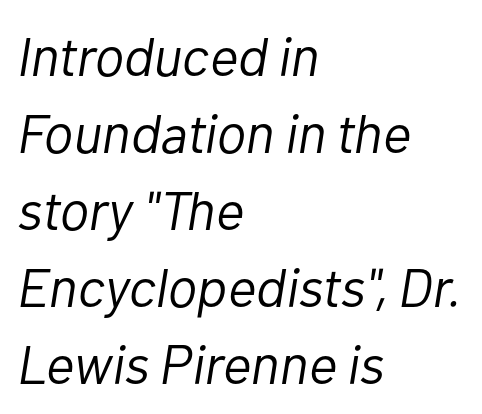
The characters are drawn with everyday or finer stroke widths. Line spacing here is normal. Do the characters align in a grid? No, the font is proportional. The font's italic variant was chosen for this text. The gaps between neighbouring characters are ordinary and unremarkable.
